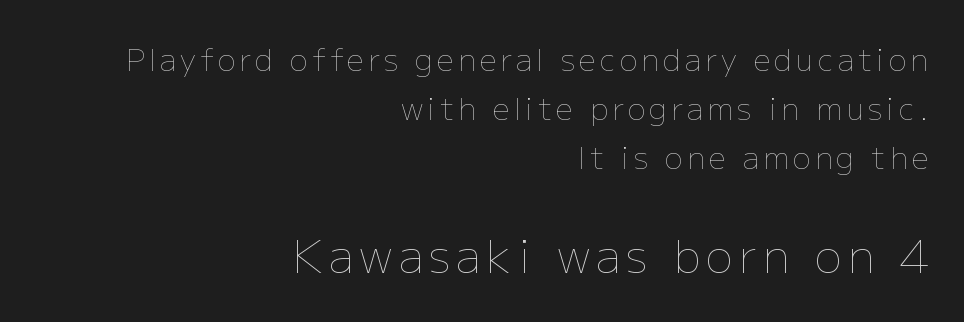
Each row of text sits above clean, open space. This sample uses an upright cut, with every glyph sitting square on the baseline. This is not heavy type; no bold has been used. Larger block? The one below; the one above is distinctly smaller. A typesetter would call this proportional, since set widths differ per character. Horizontally, the lines are justified to the trailing edge only.
